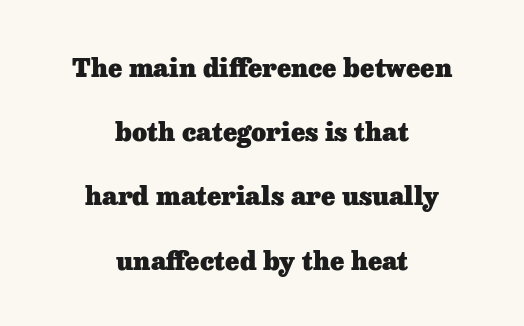
Type without underlining. The rendering uses a large line-height, opening up the rows. Characters remain perfectly vertical along every line. There is no visible air inserted between adjacent glyphs. Thick stems and heavy bowls — unmistakably bold.
